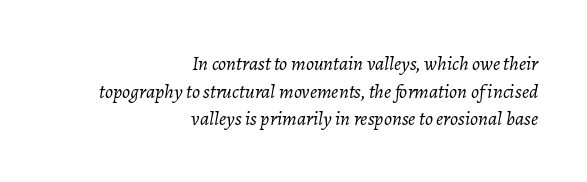
These lines are set flush right with a ragged left edge. Plain, unruled lines of type. Summary of vertical rhythm: regular, with standard interline spacing. Weight: not bold — regular or lighter. Notice how the stems are inclined rather than vertical — that's the hallmark of italics.
